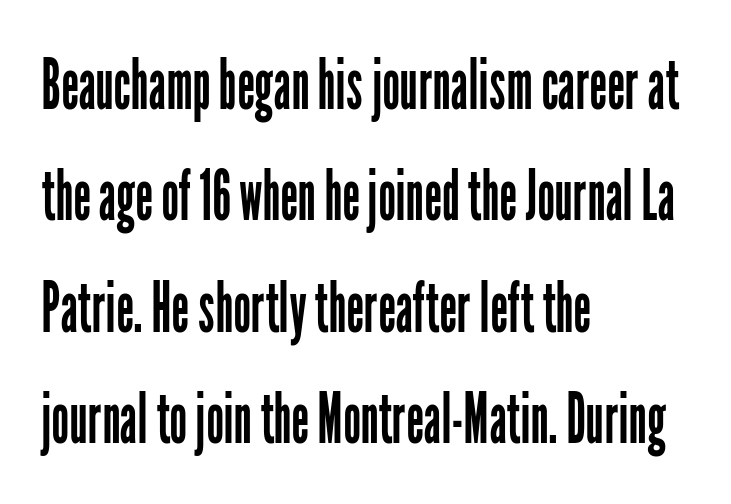
Q: Is the text bold? A: No.
Q: Is the text italic (slanted)? A: No, it is upright.
Q: Is the typeface a serif or a sans-serif typeface? A: Sans-serif.
Q: Is the text underlined? A: No.
Q: How is the paragraph aligned? A: Left-aligned.
Q: Is the spacing between letters normal or unusually wide? A: Normal.
Q: Is the spacing between lines tight, normal or loose? A: Normal.
Q: Width (condensed, normal, or wide)? A: Condensed.
Q: Stroke contrast? A: Low.
Q: x-height? A: Medium.
Q: Monospaced? A: No.
